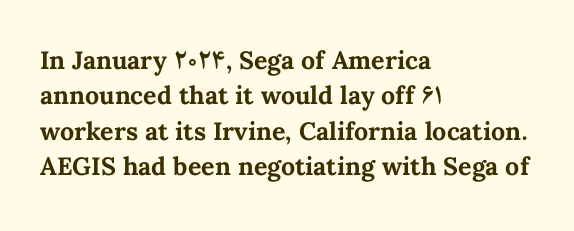
The strokes are fattened all the way to bold. Does the copy run flush right? No — it runs flush left. The face used here is rendered with its standard letterfit. Does the leading feel generous? No, just average. The typography opts for an upright posture over an oblique one.
